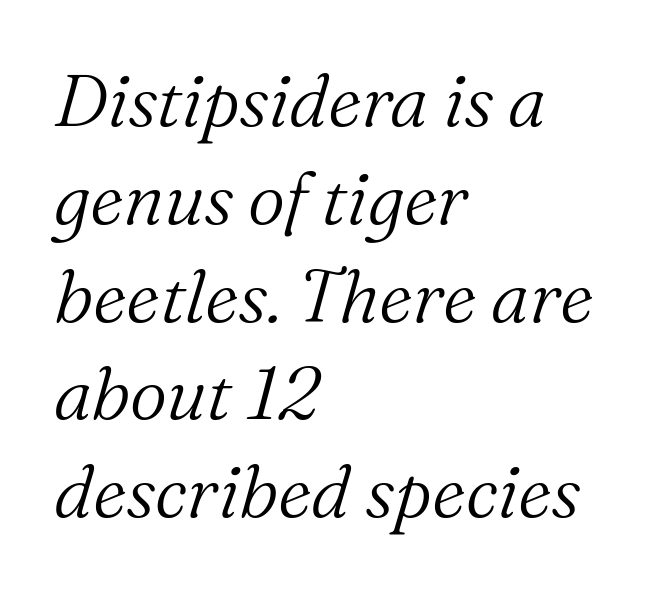
{"serif": "yes", "italic": "yes", "lean": "right", "slant_degrees": 16, "bold": "no", "weight": "light", "width": "normal", "stroke_contrast": "medium", "x_height": "medium", "monospaced": "no", "underline": "no", "align": "left", "line_spacing": "normal", "line_spacing_ratio": 1.34, "letter_spacing": "normal", "letter_spacing_em": 0.0, "glyph_px": 73}
